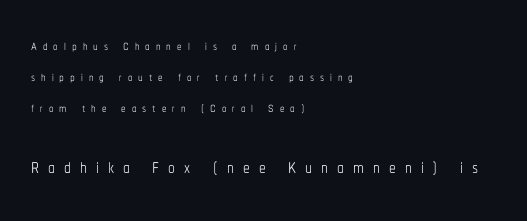
Horizontally, the lines are justified to the leading edge only. Vertical strokes here are truly vertical. Heaviness? Minimal to ordinary, like unemphasized prose. The tracking reads as deliberately expanded to a designer's eye.
